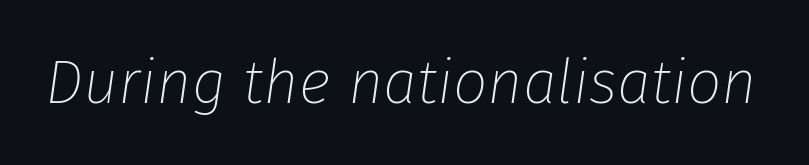
Q: Is the text bold? A: No.
Q: Is the text italic (slanted)? A: Yes, it leans right by about 8 degrees.
Q: Is the text underlined? A: No.
Q: Is the spacing between letters normal or unusually wide? A: Normal.
Q: Width (condensed, normal, or wide)? A: Normal.
Q: Stroke contrast? A: Low.
Q: x-height? A: Medium.
Q: Monospaced? A: No.
